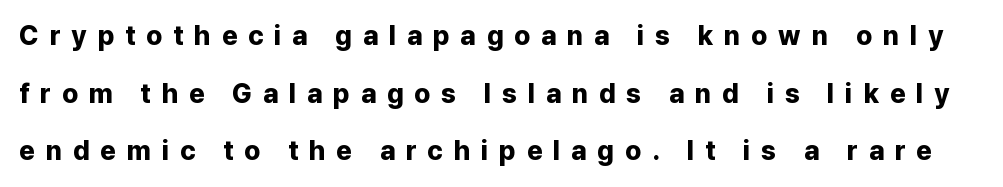
{"italic": "no", "bold": "yes", "underline": "no", "line_spacing": "loose", "line_spacing_ratio": 2.13, "letter_spacing": "wide", "letter_spacing_em": 0.4, "glyph_px": 27}
